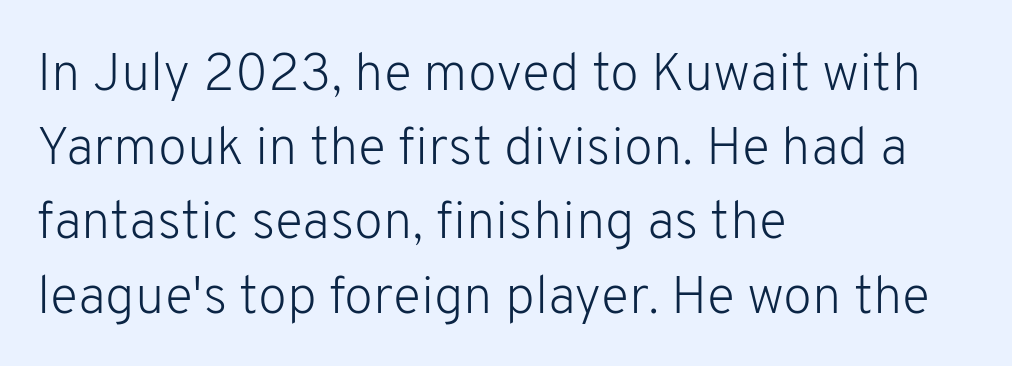
The characters are drawn with everyday or finer stroke widths. The letters stand upright; this is a roman face. Baseline-to-baseline distance is the conventional proportion of letter height. No extra tracking has been applied to these lines. The space directly below the letters is spotless. Look at the bottom of the vertical strokes: they stop flat, with no serifs.
